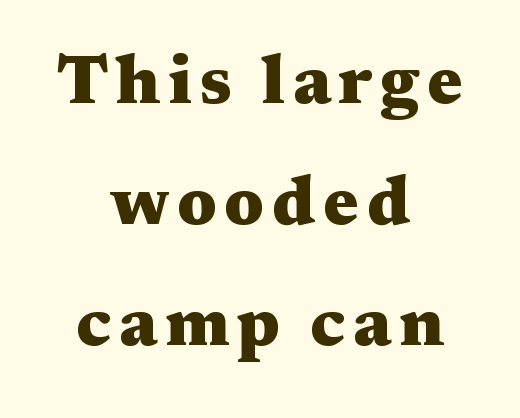
Where is the straight margin? There isn't one; the lines are centered. Unlike a clean sans, this face finishes its strokes with serifs. A typesetter would mark this as roman, not italic. You could not count columns in this text — the font is proportionally spaced. The words here are not underlined.
